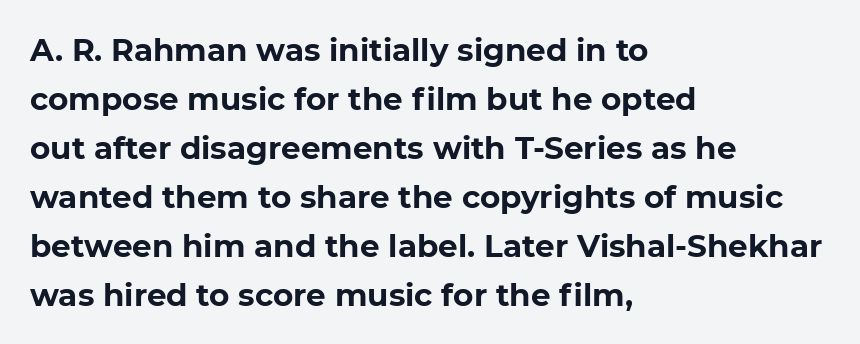
{"serif": "no", "bold": "yes", "weight": "bold", "width": "normal", "stroke_contrast": "low", "x_height": "medium", "monospaced": "no", "underline": "no", "align": "left", "line_spacing": "normal", "line_spacing_ratio": 1.58, "letter_spacing": "normal", "letter_spacing_em": 0.0, "glyph_px": 31}
